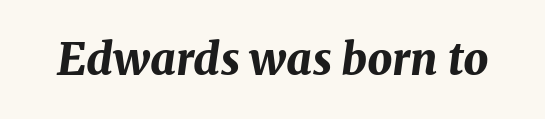
{"italic": "yes", "lean": "right", "slant_degrees": 8, "bold": "yes", "weight": "bold", "width": "normal", "stroke_contrast": "medium", "x_height": "medium", "monospaced": "no", "underline": "no", "letter_spacing": "normal", "letter_spacing_em": 0.0, "glyph_px": 44}
